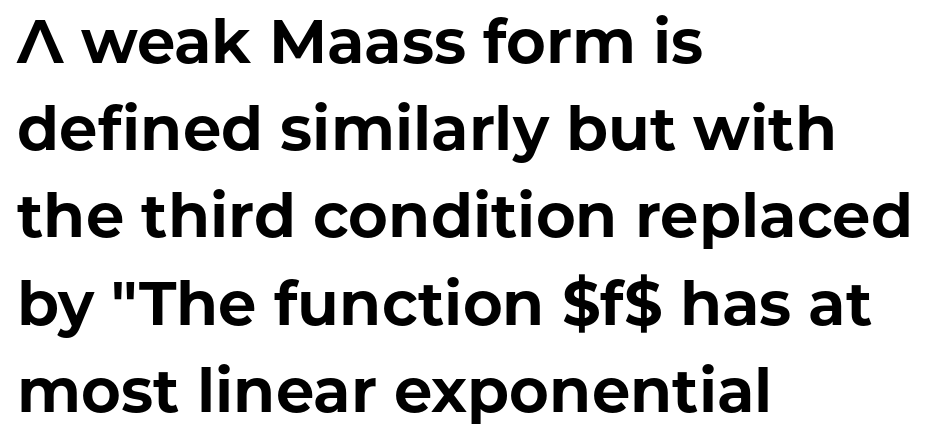
The image shows 61 px bold sans-serif type, upright; set left-aligned, normal line spacing (1.43x), normal letter spacing, not underlined; low stroke contrast and a medium x-height.
